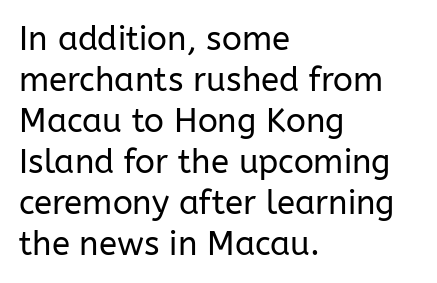
{"serif": "no", "italic": "no", "bold": "no", "weight": "regular", "width": "normal", "stroke_contrast": "low", "x_height": "medium", "monospaced": "no", "underline": "no", "align": "left", "line_spacing_ratio": 1.24, "letter_spacing": "normal", "letter_spacing_em": 0.0, "glyph_px": 33}
